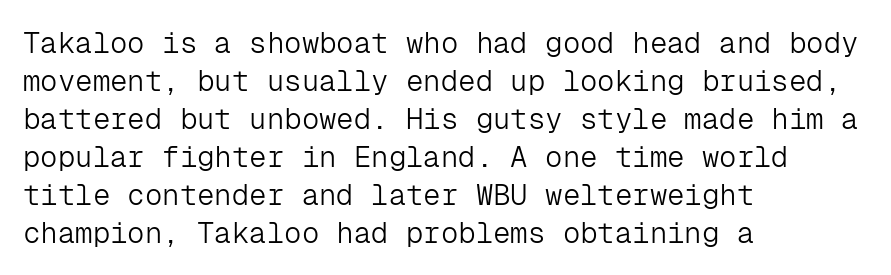
{"serif": "no", "italic": "no", "bold": "no", "weight": "light", "width": "normal", "stroke_contrast": "low", "x_height": "medium", "monospaced": "yes", "underline": "no", "align": "left", "line_spacing": "normal", "line_spacing_ratio": 1.31, "letter_spacing": "normal", "letter_spacing_em": 0.0, "glyph_px": 29}
